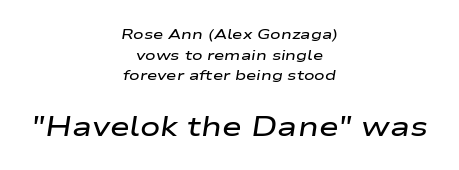
The image shows 27 px text type, italic (leaning right); set centered, normal line spacing (1.48x), normal letter spacing, not underlined; the second (bottom) block is 1.93x larger.
